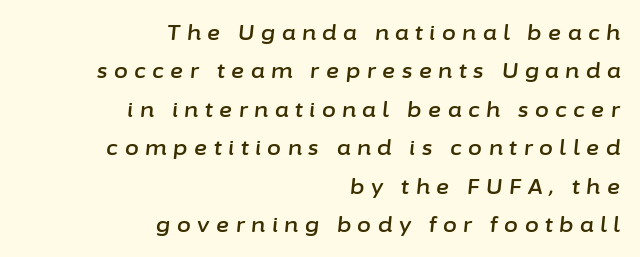
The baseline area is clear. Is the type slanted? Yes — the strokes lean at a clear angle. The rendering uses a large line-height, opening up the rows. Horizontal alignment here is rightward, an uncommon choice for prose. Tracking here is generous; glyphs stand well apart from one another.
